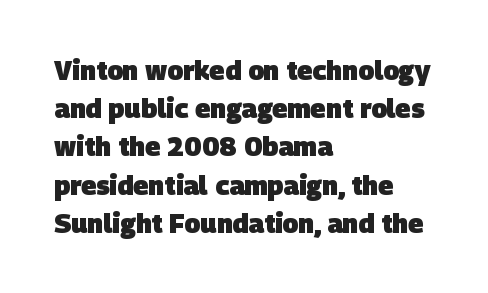
Leading: standard. The line texture is even and compact thanks to regular tracking. The passage is arranged the way most books set body copy — flush left. What weight is shown? A full bold with thick strokes. Clear beneath every line of the passage.
